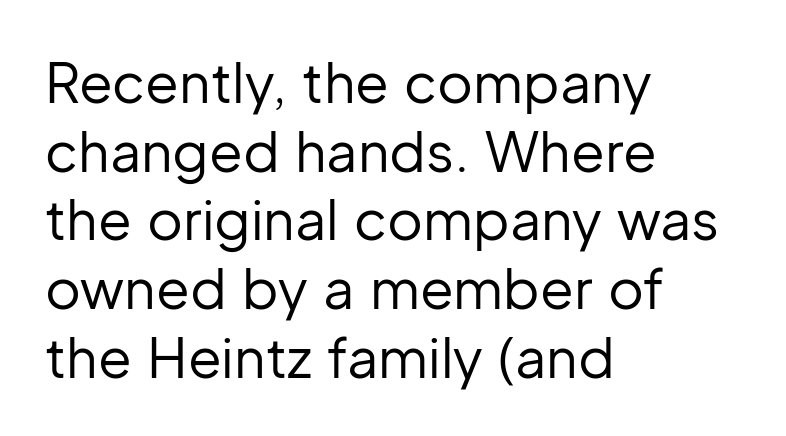
{"serif": "no", "italic": "no", "bold": "no", "weight": "regular", "width": "normal", "stroke_contrast": "low", "x_height": "medium", "monospaced": "no", "underline": "no", "align": "left", "line_spacing": "normal", "line_spacing_ratio": 1.25, "letter_spacing": "normal", "letter_spacing_em": 0.0, "glyph_px": 55}
